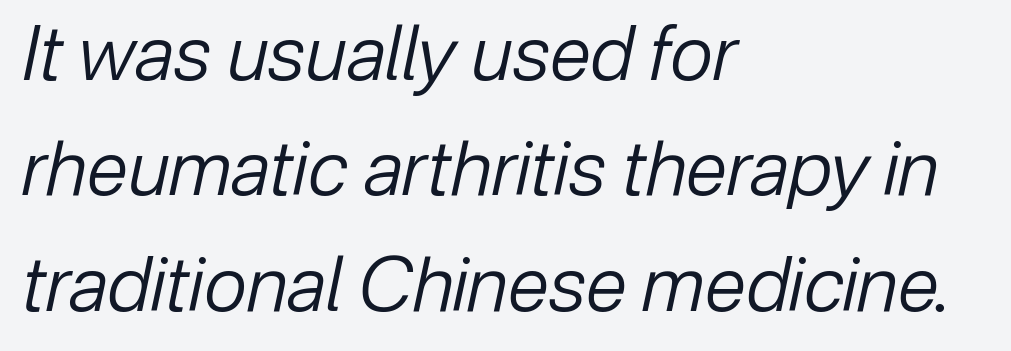
{"italic": "yes", "lean": "right", "slant_degrees": 12, "bold": "no", "weight": "regular", "width": "normal", "stroke_contrast": "low", "x_height": "medium", "monospaced": "no", "underline": "no", "align": "left", "line_spacing": "normal", "line_spacing_ratio": 1.54, "letter_spacing": "normal", "letter_spacing_em": 0.0, "glyph_px": 75}
